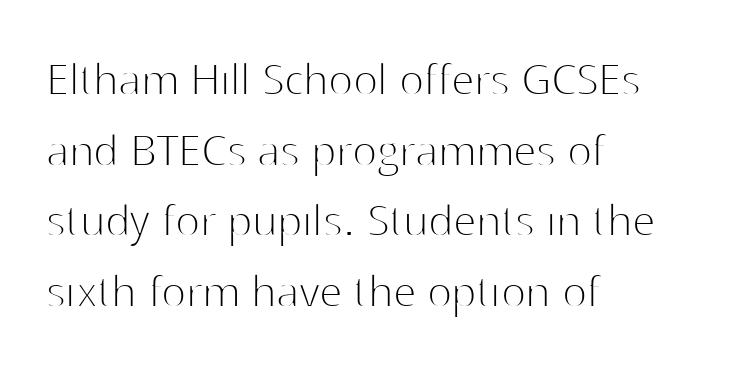
Here the designer chose a conventional face with non-uniform glyph widths. This is the regular roman posture of the typeface. Examine the stroke ends and you'll find no serifs. The foot of each line stays bare and open. If you measured baseline to baseline, you'd find a middling distance.
